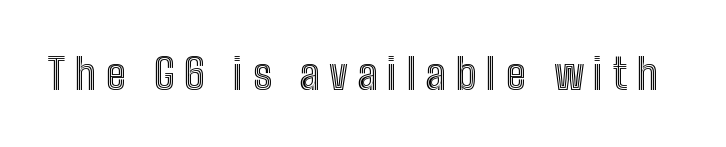
{"italic": "no", "width": "condensed", "x_height": "medium", "monospaced": "no", "underline": "no", "letter_spacing": "wide", "letter_spacing_em": 0.23, "glyph_px": 42}
